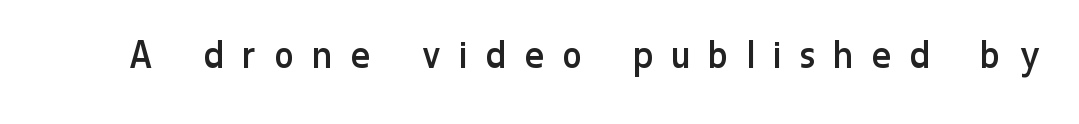
The image shows 43 px regular-weight, condensed sans-serif type, upright; set unusually wide letter spacing (+0.48 em), not underlined; low stroke contrast and a medium x-height.
